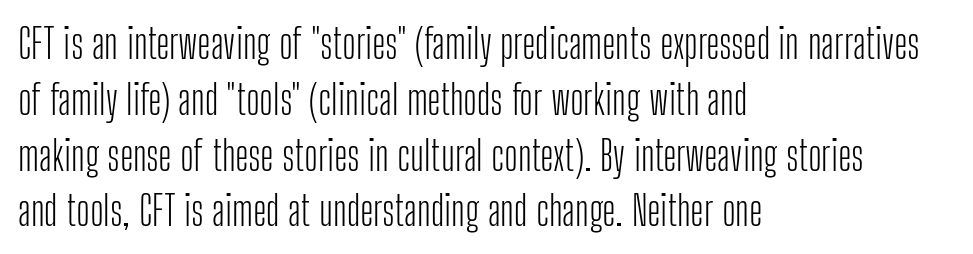
The image shows 41 px light, condensed sans-serif type, upright; set left-aligned, normal line spacing (1.36x), normal letter spacing, not underlined; low stroke contrast and a medium x-height.
